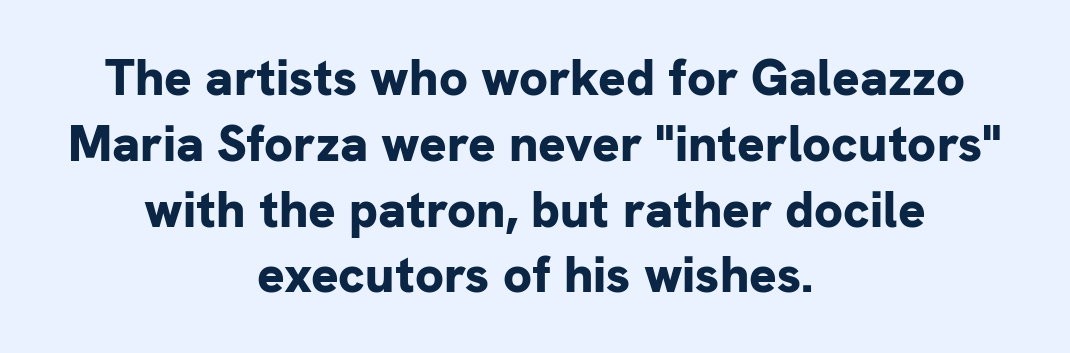
The image shows 51 px bold sans-serif type, upright; set centered, normal line spacing (1.29x), normal letter spacing, not underlined; low stroke contrast and a medium x-height.
